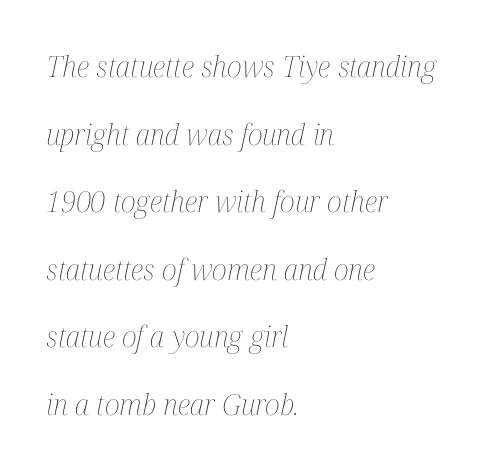
{"italic": "yes", "lean": "right", "slant_degrees": 12, "bold": "no", "weight": "thin", "width": "condensed", "stroke_contrast": "medium", "x_height": "medium", "monospaced": "no", "underline": "no", "align": "left", "line_spacing": "loose", "line_spacing_ratio": 2.33, "letter_spacing": "normal", "letter_spacing_em": 0.0, "glyph_px": 29}
